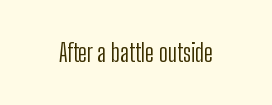
The image shows 25 px text type, upright; set normal letter spacing, not underlined.
